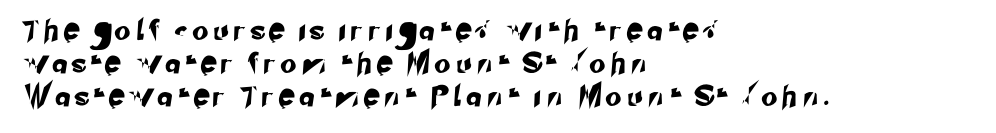
Q: Is the text underlined? A: No.
Q: How is the paragraph aligned? A: Left-aligned.
Q: Is the spacing between letters normal or unusually wide? A: Unusually wide.
Q: Is the spacing between lines tight, normal or loose? A: Normal.
